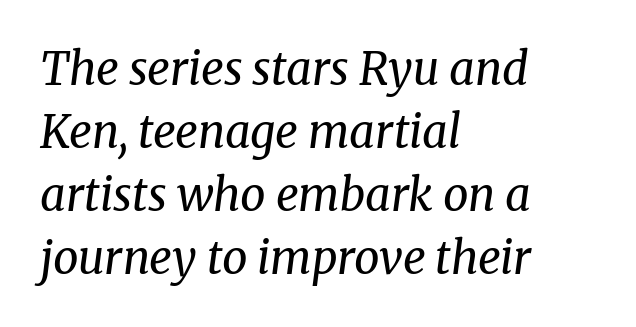
Q: Is the text bold? A: No.
Q: Is the text italic (slanted)? A: Yes, it leans right by about 8 degrees.
Q: Is the typeface a serif or a sans-serif typeface? A: Serif.
Q: Is the text underlined? A: No.
Q: How is the paragraph aligned? A: Left-aligned.
Q: Is the spacing between letters normal or unusually wide? A: Normal.
Q: Is the spacing between lines tight, normal or loose? A: Normal.
Q: Width (condensed, normal, or wide)? A: Normal.
Q: Stroke contrast? A: Medium.
Q: x-height? A: Medium.
Q: Monospaced? A: No.
